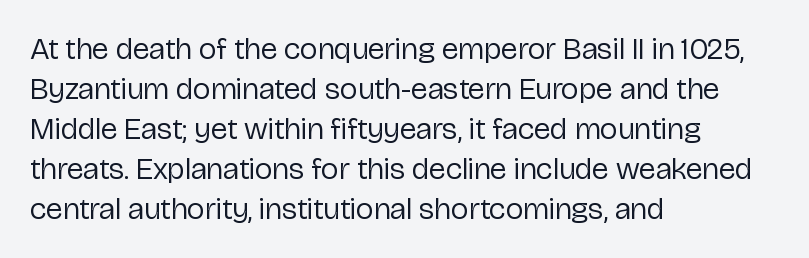
Q: Is the text bold? A: No.
Q: Is the text italic (slanted)? A: No, it is upright.
Q: Is the typeface a serif or a sans-serif typeface? A: Sans-serif.
Q: Is the text underlined? A: No.
Q: How is the paragraph aligned? A: Left-aligned.
Q: Is the spacing between letters normal or unusually wide? A: Normal.
Q: Is the spacing between lines tight, normal or loose? A: Normal.
Q: Width (condensed, normal, or wide)? A: Normal.
Q: Stroke contrast? A: Low.
Q: x-height? A: Medium.
Q: Monospaced? A: No.
